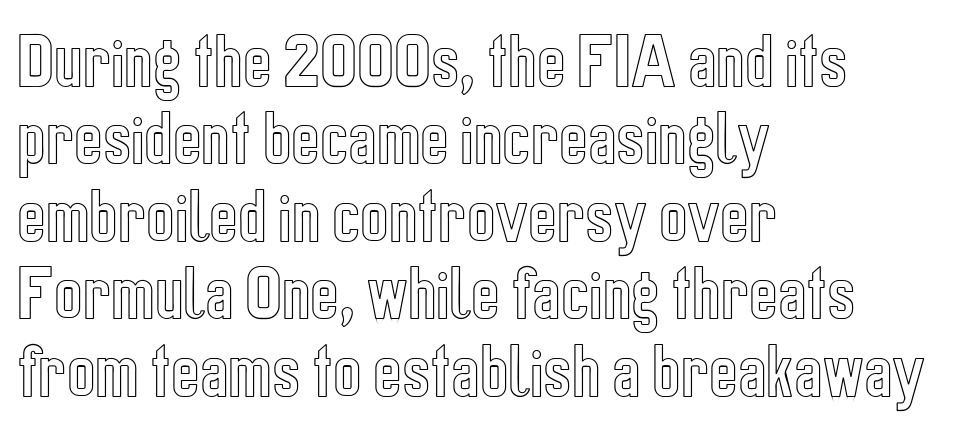
Nope, not italic — everything's standing straight. Is this a fixed-width face? No — the glyphs have proportional, varying widths. Evenly set lines give the paragraph a standard silhouette. Is the block centered? No — it sits flush against the left margin. Bare-footed words on every line.
